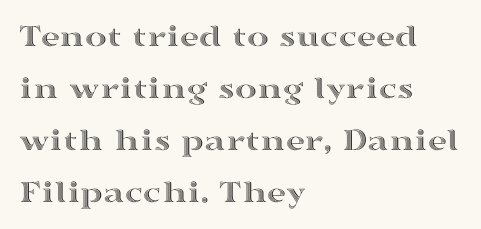
The passage shown is typed in a proportional face where columns would drift. How would I describe the line gaps? Plain and ordinary. Descenders hang freely into open space. Italic: no, the glyphs are upright roman. Horizontally, the lines are justified to the leading edge only. This rendering leaves character spacing at its baseline value.
